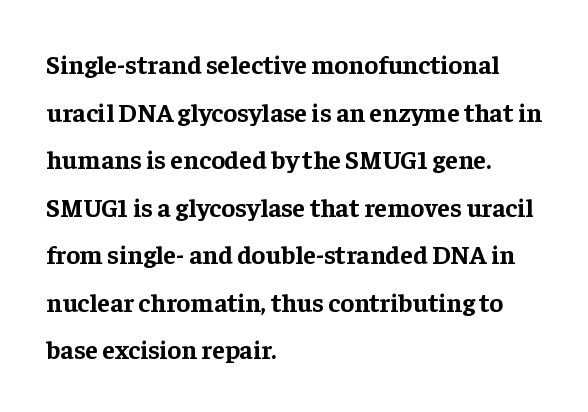
Q: Is the text bold? A: Yes.
Q: Is the text italic (slanted)? A: No, it is upright.
Q: Is the text underlined? A: No.
Q: How is the paragraph aligned? A: Left-aligned.
Q: Is the spacing between letters normal or unusually wide? A: Normal.
